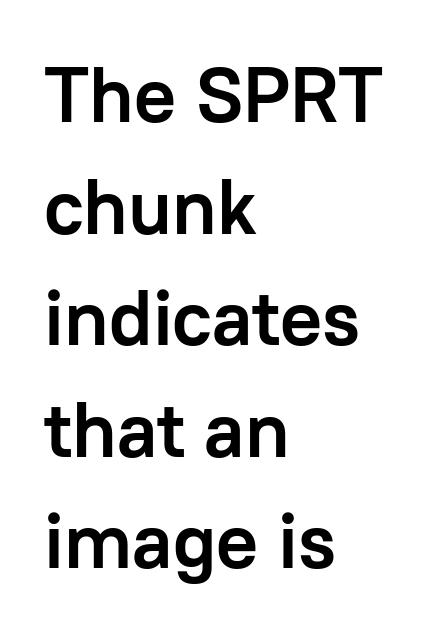
{"serif": "no", "italic": "no", "bold": "yes", "weight": "semibold", "width": "normal", "stroke_contrast": "low", "x_height": "medium", "monospaced": "no", "underline": "no", "align": "left", "line_spacing": "normal", "line_spacing_ratio": 1.43, "letter_spacing": "normal", "letter_spacing_em": 0.0, "glyph_px": 78}
